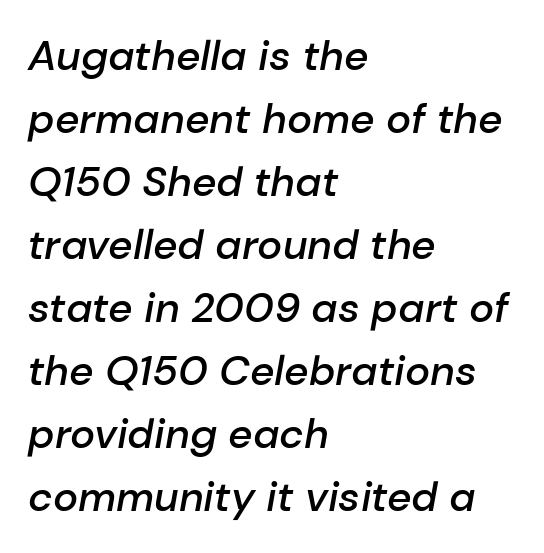
The image shows 42 px semibold type, italic (leaning right); set left-aligned, normal line spacing (1.5x), normal letter spacing, not underlined; low stroke contrast and a medium x-height.
